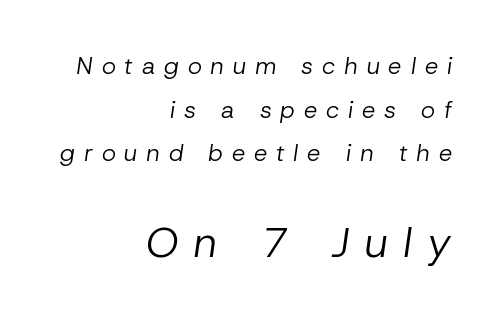
Q: Is the text bold? A: No.
Q: Is the text italic (slanted)? A: Yes, it leans right by about 8 degrees.
Q: Is the text underlined? A: No.
Q: How is the paragraph aligned? A: Right-aligned.
Q: Is the spacing between letters normal or unusually wide? A: Unusually wide.
Q: Which block of text is set in a larger size, the first (top) or the second (bottom)? A: The second (bottom) one.
Q: Width (condensed, normal, or wide)? A: Normal.
Q: Stroke contrast? A: Low.
Q: x-height? A: Medium.
Q: Monospaced? A: No.
